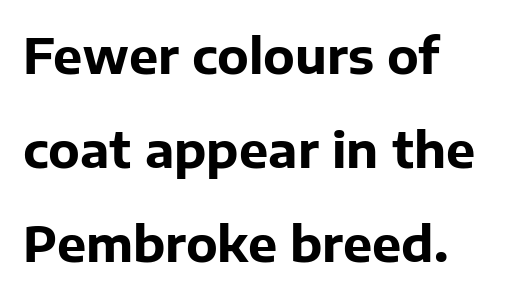
The gaps between neighbouring characters are ordinary and unremarkable. The rendering shows plain stroke endings on the letterforms — a sans-serif design. Does the copy run flush right? No — it runs flush left. Chunky letters — that's bold for sure. These lines are rendered in a variable-pitch font.
